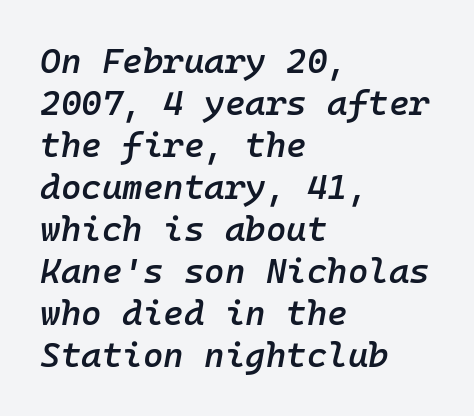
The image shows 35 px semibold type, italic (leaning right), monospaced; set left-aligned, line spacing 1.2x, normal letter spacing, not underlined; low stroke contrast and a medium x-height.
